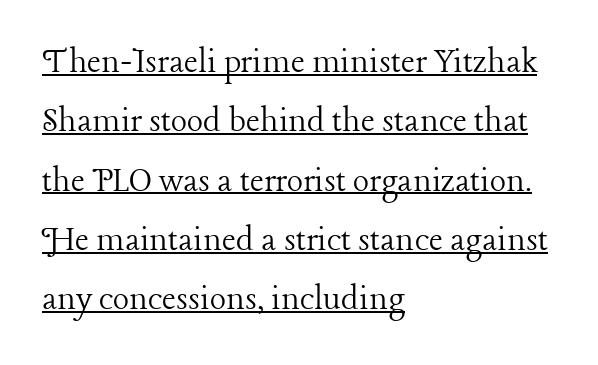
These lines are composed in type with serifs. Is there much room between lines? A standard amount, neither cramped nor airy. Italic: no, the glyphs are upright roman. You could not count columns in this text — the font is proportionally spaced.
